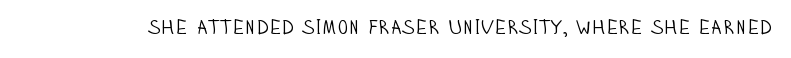
Q: Is the text bold? A: No.
Q: Is the text italic (slanted)? A: No, it is upright.
Q: Is the text underlined? A: No.
Q: Is the spacing between letters normal or unusually wide? A: Normal.
